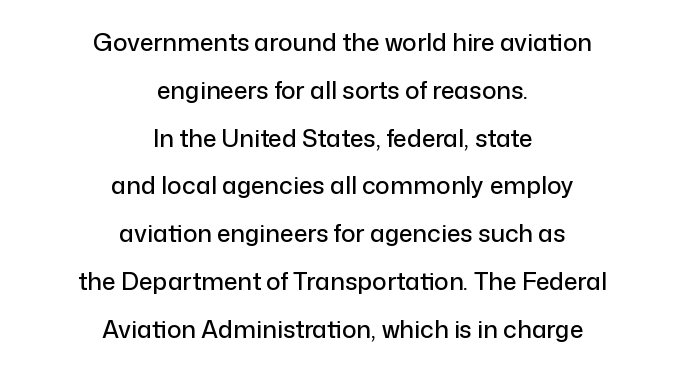
{"italic": "no", "underline": "no", "align": "center", "line_spacing": "loose", "line_spacing_ratio": 1.99, "letter_spacing": "normal", "letter_spacing_em": 0.0, "glyph_px": 24}
